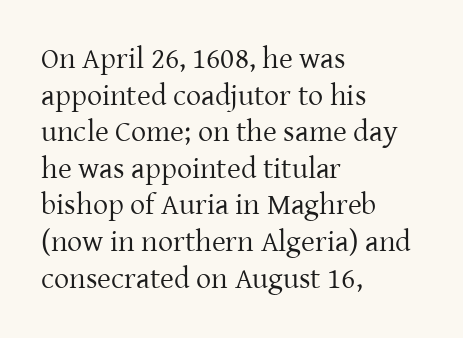
{"serif": "yes", "italic": "no", "bold": "no", "weight": "regular", "width": "normal", "stroke_contrast": "low", "x_height": "medium", "monospaced": "no", "underline": "no", "align": "left", "line_spacing_ratio": 1.22, "letter_spacing": "normal", "letter_spacing_em": 0.0, "glyph_px": 30}
